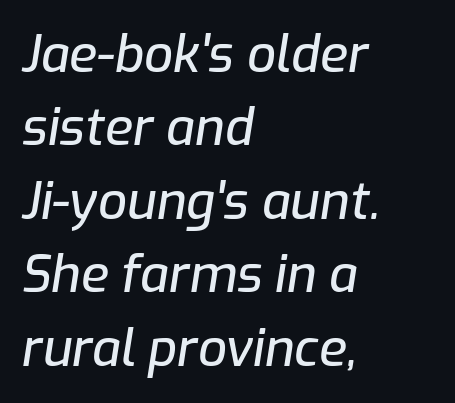
Q: Is the text italic (slanted)? A: Yes, it leans right by about 9 degrees.
Q: Is the text underlined? A: No.
Q: How is the paragraph aligned? A: Left-aligned.
Q: Is the spacing between letters normal or unusually wide? A: Normal.
Q: Is the spacing between lines tight, normal or loose? A: Normal.
Q: Width (condensed, normal, or wide)? A: Normal.
Q: Stroke contrast? A: Low.
Q: x-height? A: Medium.
Q: Monospaced? A: No.
